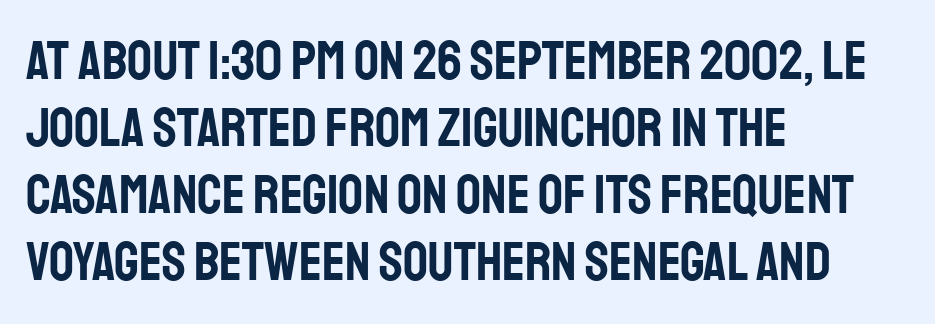
{"serif": "no", "italic": "no", "width": "condensed", "stroke_contrast": "low", "x_height": "large", "monospaced": "no", "underline": "no", "align": "left", "line_spacing_ratio": 1.22, "letter_spacing": "normal", "letter_spacing_em": 0.0, "glyph_px": 55}
